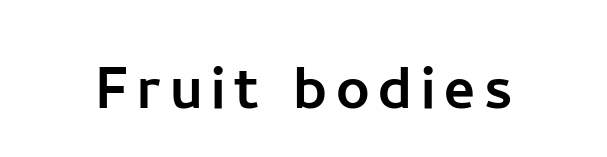
The image shows 74 px sans-serif type, upright; set not underlined; low stroke contrast and a medium x-height.
